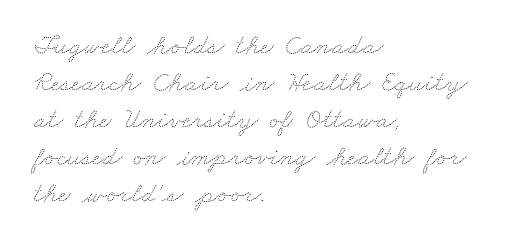
Q: Is the text bold? A: No.
Q: Is the text underlined? A: No.
Q: How is the paragraph aligned? A: Left-aligned.
Q: Is the spacing between letters normal or unusually wide? A: Normal.
Q: Is the spacing between lines tight, normal or loose? A: Normal.
Q: Width (condensed, normal, or wide)? A: Wide.
Q: Stroke contrast? A: Medium.
Q: x-height? A: Small.
Q: Monospaced? A: No.
